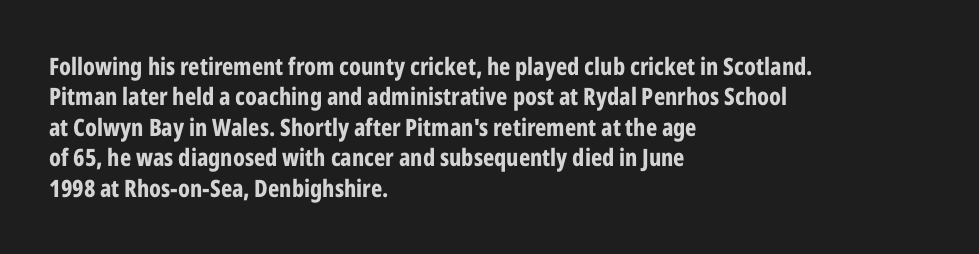
The glyphs are unaccompanied by any horizontal stroke below them. The leading is moderate, giving the passage an even texture. Left-aligned paragraph, ragged on the right. A full-strength bold gives these letters their thick strokes. This sample uses an upright cut, with every glyph sitting square on the baseline.
